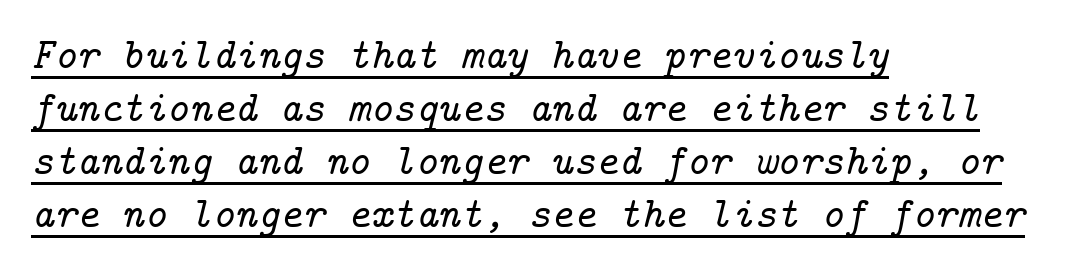
The image shows 43 px serif type, italic (leaning right); set left-aligned, line spacing 1.23x, normal letter spacing, underlined; low stroke contrast and a medium x-height.
